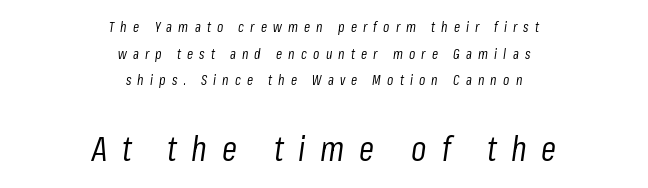
The image shows 34 px regular-weight, condensed type, italic (leaning right); set centered, loose line spacing (1.9x), unusually wide letter spacing (+0.44 em), not underlined; the second (bottom) block is 2.43x larger; low stroke contrast and a medium x-height.
